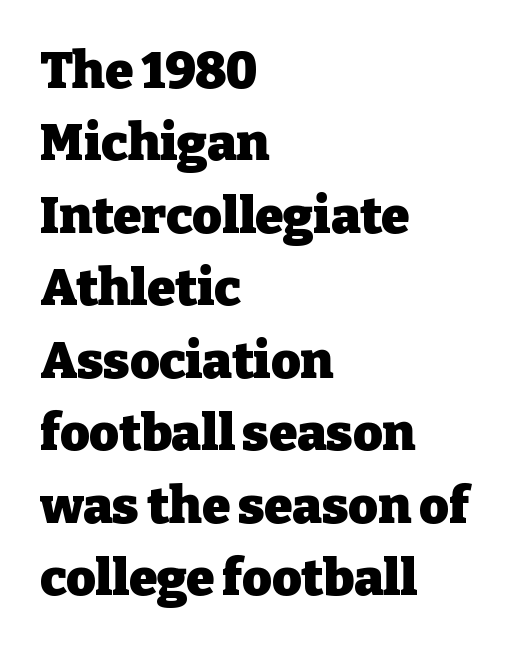
{"serif": "yes", "italic": "no", "bold": "yes", "weight": "heavy", "width": "normal", "stroke_contrast": "low", "x_height": "medium", "monospaced": "no", "underline": "no", "align": "left", "line_spacing": "normal", "line_spacing_ratio": 1.42, "letter_spacing": "normal", "letter_spacing_em": 0.0, "glyph_px": 51}
